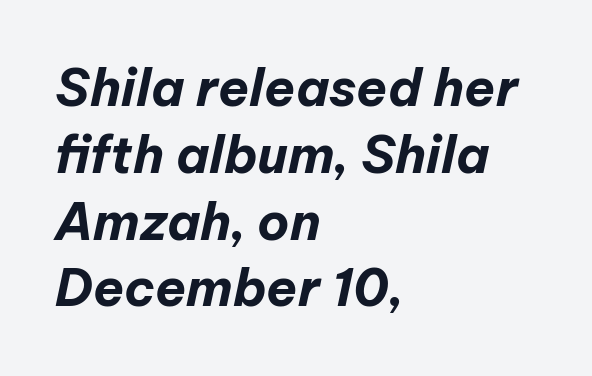
Q: Is the text bold? A: Yes.
Q: Is the text italic (slanted)? A: Yes, it leans right by about 12 degrees.
Q: Is the text underlined? A: No.
Q: How is the paragraph aligned? A: Left-aligned.
Q: Is the spacing between letters normal or unusually wide? A: Normal.
Q: Is the spacing between lines tight, normal or loose? A: Normal.
Q: Width (condensed, normal, or wide)? A: Normal.
Q: Stroke contrast? A: Low.
Q: x-height? A: Medium.
Q: Monospaced? A: No.
